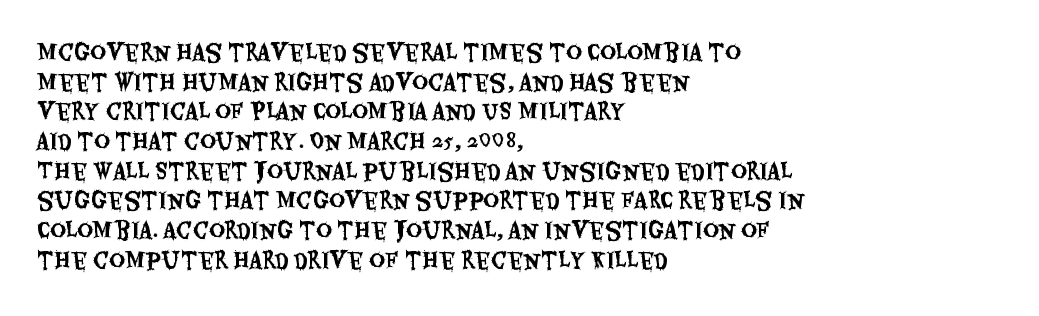
The passage shown stacks its lines at a standard gap. Look at the tracking — it's just the regular setting, nothing added. A typesetter would mark this as roman, not italic. Underlining? Definitely not there. One-word summary of the alignment: left.
